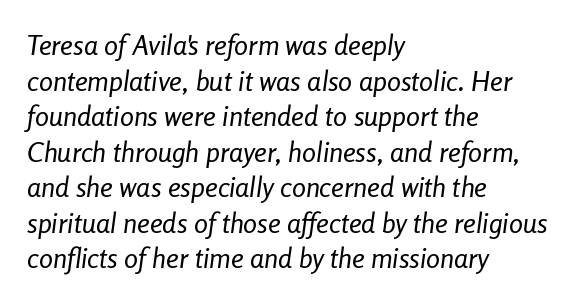
Q: Is the text bold? A: No.
Q: Is the text italic (slanted)? A: Yes, it leans right by about 8 degrees.
Q: Is the text underlined? A: No.
Q: How is the paragraph aligned? A: Left-aligned.
Q: Is the spacing between letters normal or unusually wide? A: Normal.
Q: Is the spacing between lines tight, normal or loose? A: Normal.
Q: Width (condensed, normal, or wide)? A: Condensed.
Q: Stroke contrast? A: Low.
Q: x-height? A: Medium.
Q: Monospaced? A: No.
